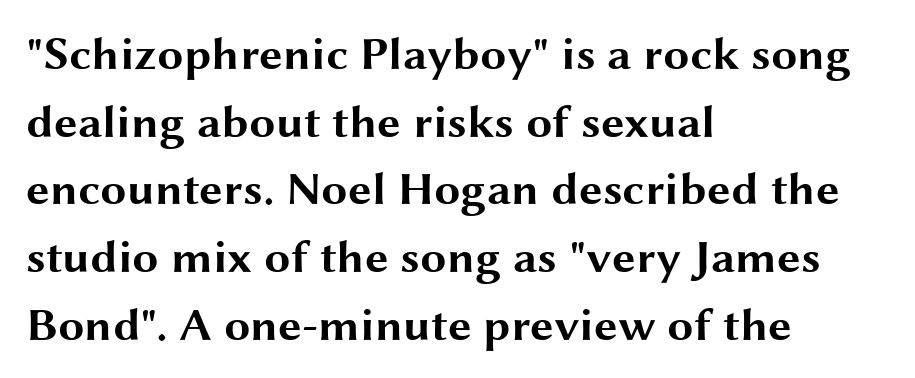
The image shows 47 px bold, wide sans-serif type, upright; set left-aligned, normal line spacing (1.44x), normal letter spacing, not underlined; medium stroke contrast and a medium x-height.
